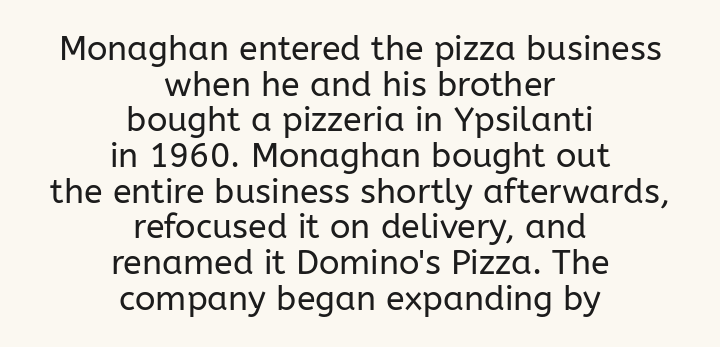
A typesetter would call this proportional, since set widths differ per character. Ascenders rise straight up at ninety degrees. Unlike a traditional serif, this face leaves its strokes unadorned. Default kerning and tracking; the words read as compact shapes. Short and long lines alike share a common midpoint. The string is rendered with underlining switched off.
